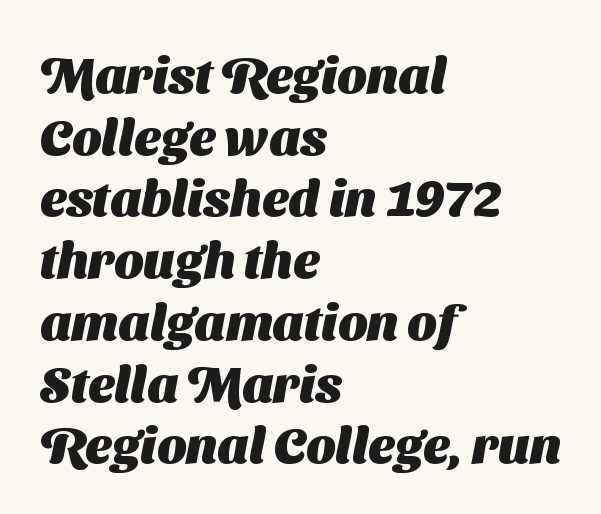
What kind of face is this? One without serifs — a sans. The passage shown is typed in a proportional face where columns would drift. Bold? Absolutely — the strokes are thick and heavy. Only glyphs here, with clear space below each row. Line beginnings align vertically; line endings do not. Look at the tracking — it's just the regular setting, nothing added.
